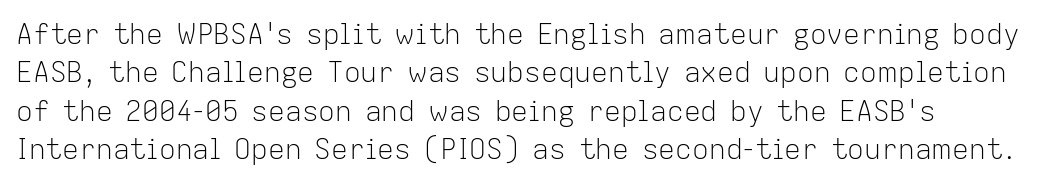
Here the glyphs are tracked normally, forming tight word shapes. Heaviness? Minimal to ordinary, like unemphasized prose. Each letter's strokes conclude bluntly, with no projecting serifs. Regular leading. Descenders are the only things crossing below the line.
